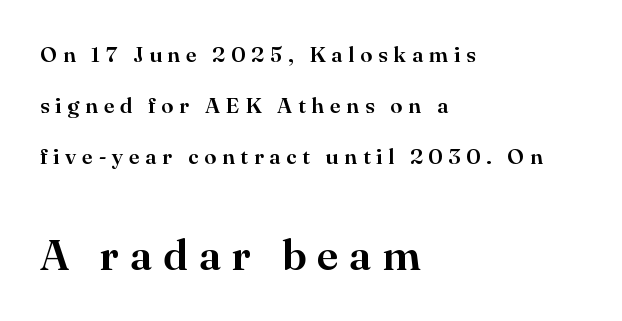
{"serif": "yes", "italic": "no", "width": "normal", "stroke_contrast": "high", "x_height": "small", "monospaced": "no", "underline": "no", "align": "left", "line_spacing": "loose", "line_spacing_ratio": 2.31, "letter_spacing": "wide", "letter_spacing_em": 0.26, "larger_block": "second", "size_ratio": 1.95, "glyph_px": 43}
